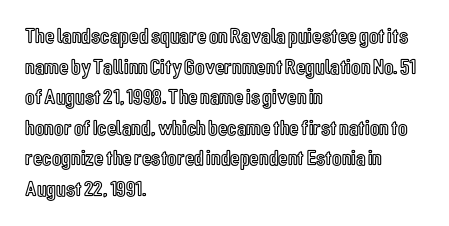
If you drew a line through each stem, it would be perfectly vertical. Honestly, the letter spacing is just normal — you wouldn't notice it. The words here are not underlined. Notice how the passage keeps a crisp vertical edge on the left only. Interline gaps are of average width in this sample.
